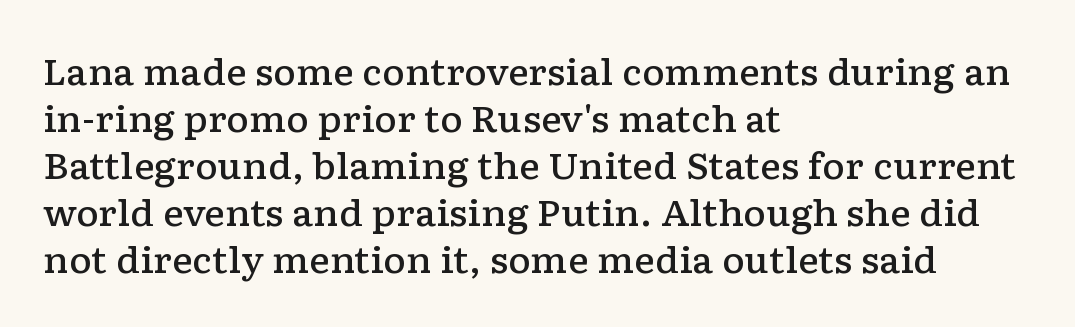
The image shows 35 px semibold, wide serif type, upright; set left-aligned, normal line spacing (1.34x), normal letter spacing, not underlined; low stroke contrast and a medium x-height.
